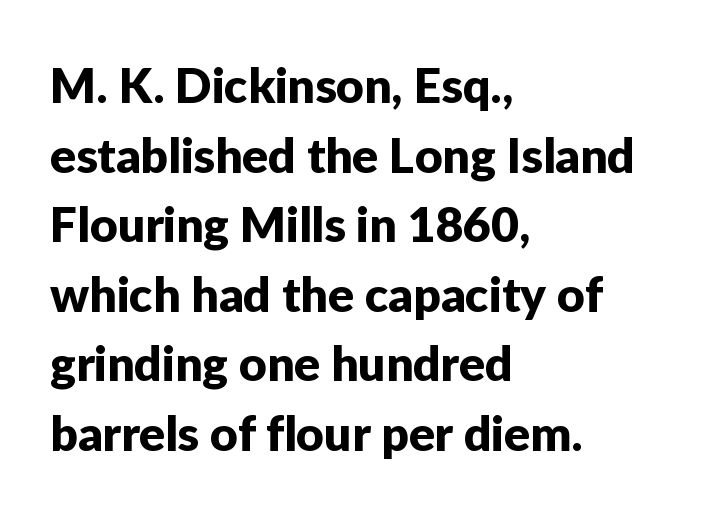
Q: Is the text italic (slanted)? A: No, it is upright.
Q: Is the typeface a serif or a sans-serif typeface? A: Sans-serif.
Q: Is the text underlined? A: No.
Q: How is the paragraph aligned? A: Left-aligned.
Q: Is the spacing between letters normal or unusually wide? A: Normal.
Q: Is the spacing between lines tight, normal or loose? A: Normal.
Q: Width (condensed, normal, or wide)? A: Normal.
Q: Stroke contrast? A: Low.
Q: x-height? A: Medium.
Q: Monospaced? A: No.
